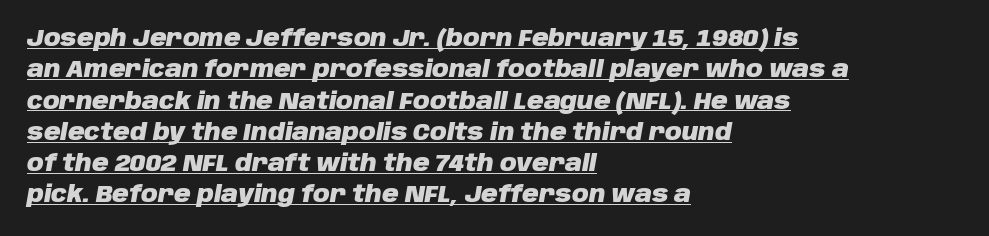
{"italic": "yes", "lean": "right", "slant_degrees": 10, "bold": "yes", "underline": "yes", "align": "left", "line_spacing": "normal", "line_spacing_ratio": 1.36, "letter_spacing": "normal", "letter_spacing_em": 0.0, "glyph_px": 23}
